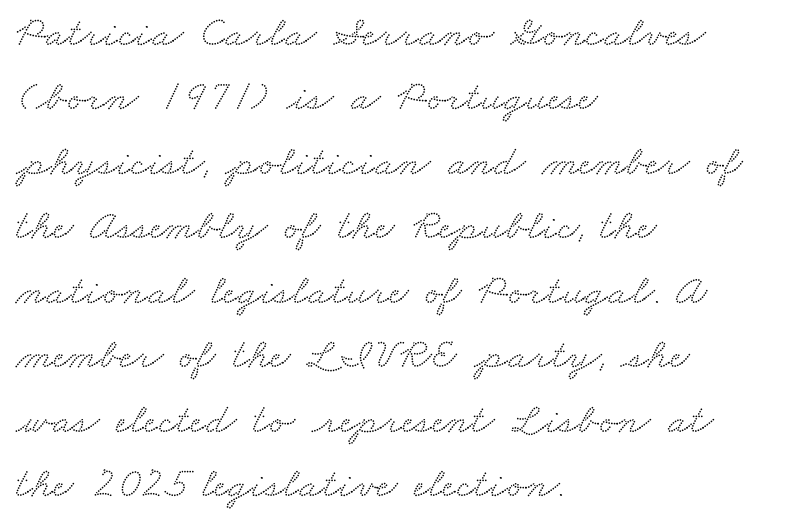
Q: Is the typeface a serif or a sans-serif typeface? A: Serif.
Q: Is the text underlined? A: No.
Q: How is the paragraph aligned? A: Left-aligned.
Q: Is the spacing between letters normal or unusually wide? A: Normal.
Q: Is the spacing between lines tight, normal or loose? A: Normal.
Q: Width (condensed, normal, or wide)? A: Wide.
Q: Stroke contrast? A: Medium.
Q: x-height? A: Small.
Q: Monospaced? A: No.
